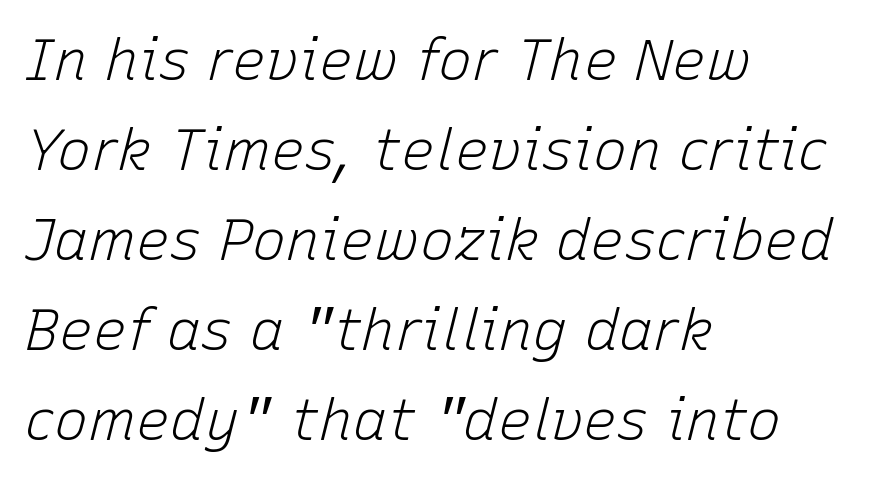
Q: Is the text bold? A: No.
Q: Is the text italic (slanted)? A: Yes, it leans right by about 15 degrees.
Q: Is the text underlined? A: No.
Q: How is the paragraph aligned? A: Left-aligned.
Q: Is the spacing between letters normal or unusually wide? A: Normal.
Q: Is the spacing between lines tight, normal or loose? A: Normal.
Q: Width (condensed, normal, or wide)? A: Normal.
Q: Stroke contrast? A: Low.
Q: x-height? A: Medium.
Q: Monospaced? A: No.
